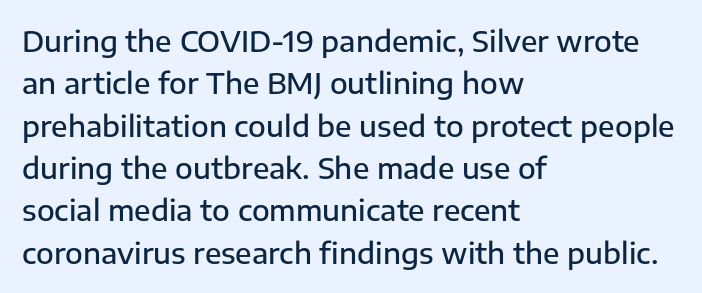
{"serif": "no", "italic": "no", "bold": "semi", "weight": "semibold", "width": "normal", "stroke_contrast": "low", "x_height": "medium", "monospaced": "no", "underline": "no", "align": "left", "line_spacing": "normal", "line_spacing_ratio": 1.46, "letter_spacing": "normal", "letter_spacing_em": 0.0, "glyph_px": 29}
